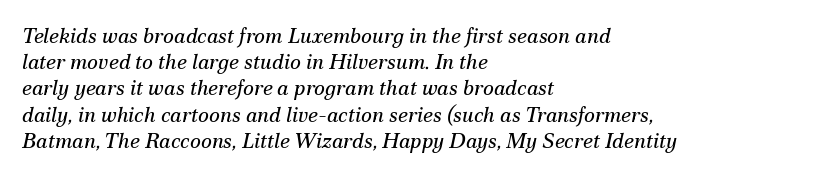
Q: Is the text bold? A: No.
Q: Is the text italic (slanted)? A: Yes, it leans right by about 12 degrees.
Q: Is the text underlined? A: No.
Q: How is the paragraph aligned? A: Left-aligned.
Q: Is the spacing between letters normal or unusually wide? A: Normal.
Q: Is the spacing between lines tight, normal or loose? A: Normal.
